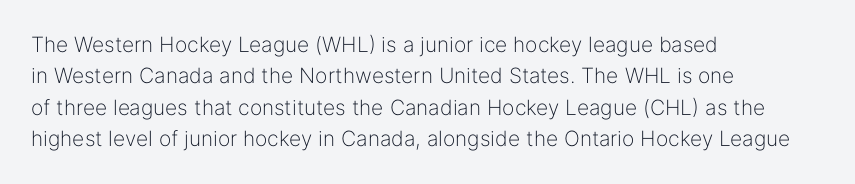
Each row of text sits above clean, open space. Italic? Not at all — the glyphs are vertical. Typeset ragged right — the left edge is the straight one. Each word holds together tightly as a unit, with standard inter-letter gaps. Interline gaps are of average width in this sample.
